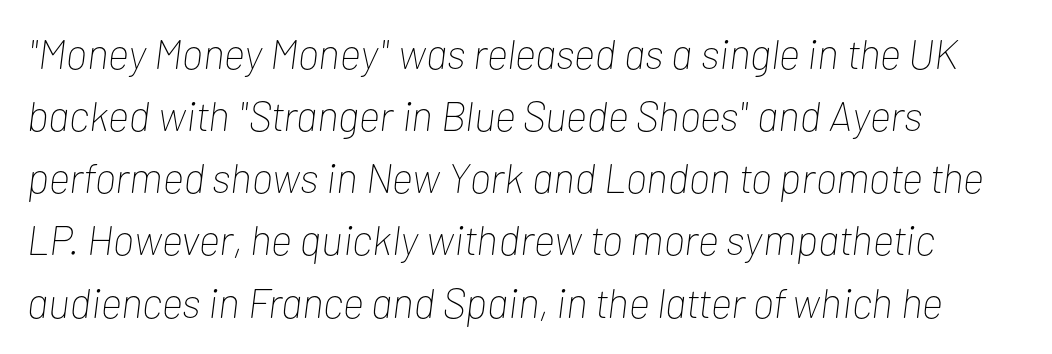
Does extra space separate the letters? No, they use regular spacing. Glance below the letters and you will spot only blank space. Stems here are at most as thick as an everyday book face. This sample uses an oblique cut, with every glyph tilted off the vertical. The block of text has a typical density, with ordinary space between rows. Varying glyph widths throughout — classic text-font behaviour.
